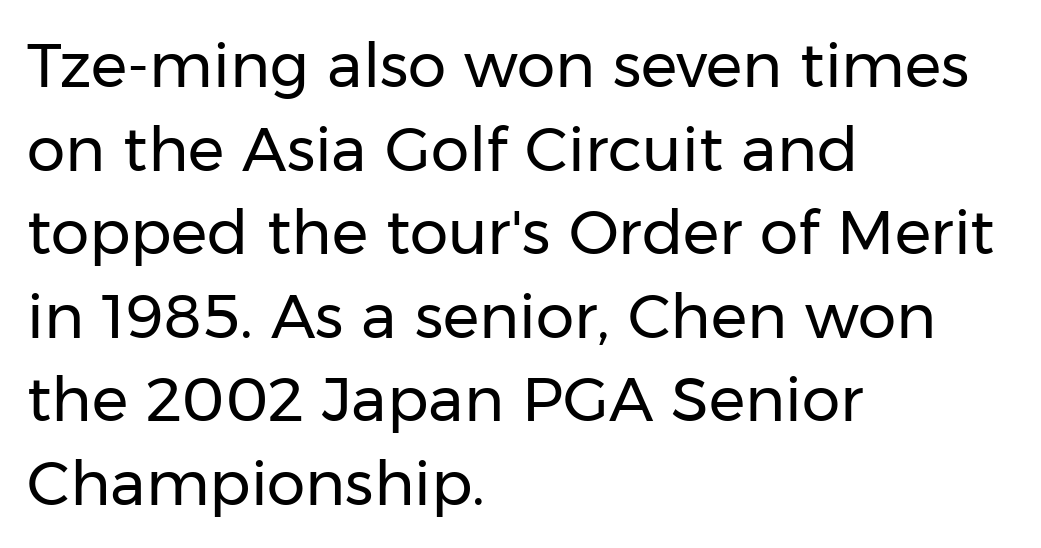
The image shows 61 px regular-weight sans-serif type, upright; set left-aligned, normal line spacing (1.37x), normal letter spacing, not underlined; low stroke contrast and a medium x-height.
